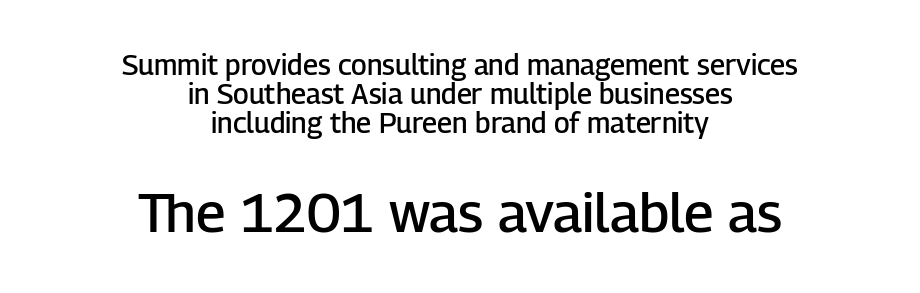
{"serif": "no", "italic": "no", "bold": "semi", "weight": "semibold", "width": "normal", "stroke_contrast": "low", "x_height": "medium", "monospaced": "no", "underline": "no", "align": "center", "line_spacing": "tight", "line_spacing_ratio": 1.04, "letter_spacing": "normal", "letter_spacing_em": 0.0, "larger_block": "second", "size_ratio": 1.96, "glyph_px": 55}
